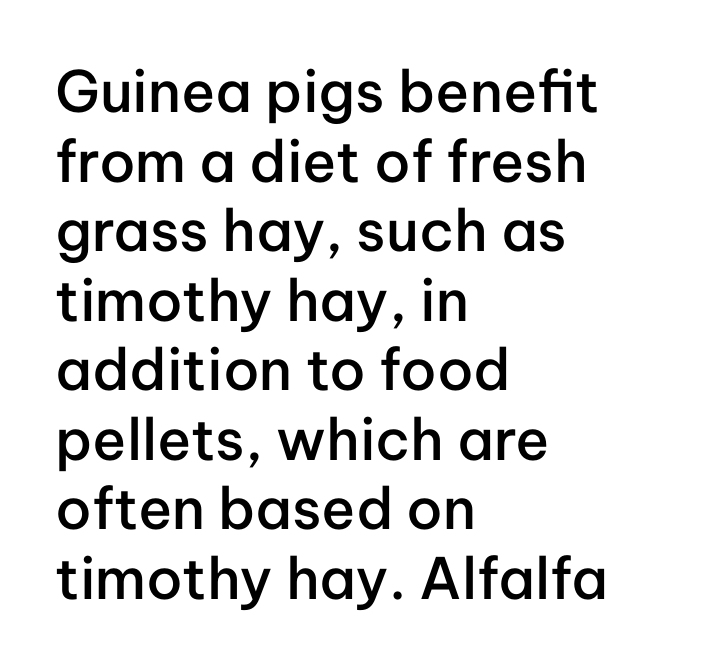
Q: Is the text bold? A: Semi-bold.
Q: Is the text italic (slanted)? A: No, it is upright.
Q: Is the typeface a serif or a sans-serif typeface? A: Sans-serif.
Q: Is the text underlined? A: No.
Q: How is the paragraph aligned? A: Left-aligned.
Q: Is the spacing between letters normal or unusually wide? A: Normal.
Q: Width (condensed, normal, or wide)? A: Normal.
Q: Stroke contrast? A: Low.
Q: x-height? A: Medium.
Q: Monospaced? A: No.
